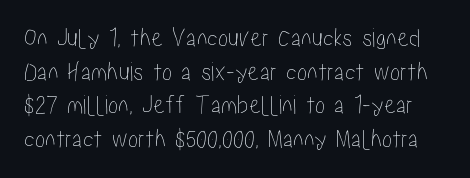
Q: Is the text italic (slanted)? A: No, it is upright.
Q: Is the text underlined? A: No.
Q: Is the spacing between letters normal or unusually wide? A: Normal.
Q: Is the spacing between lines tight, normal or loose? A: Normal.
